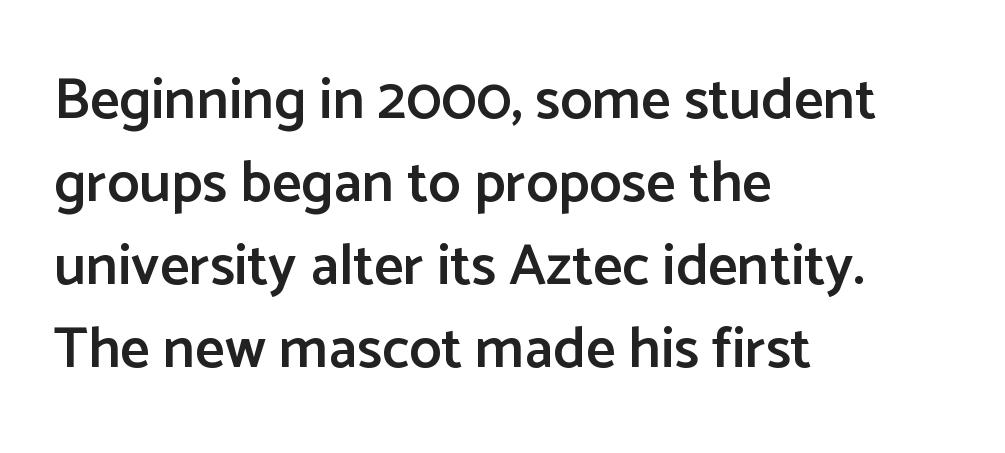
{"serif": "no", "italic": "no", "bold": "semi", "weight": "semibold", "width": "normal", "stroke_contrast": "low", "x_height": "medium", "monospaced": "no", "underline": "no", "align": "left", "line_spacing": "normal", "line_spacing_ratio": 1.43, "letter_spacing": "normal", "letter_spacing_em": 0.0, "glyph_px": 58}
